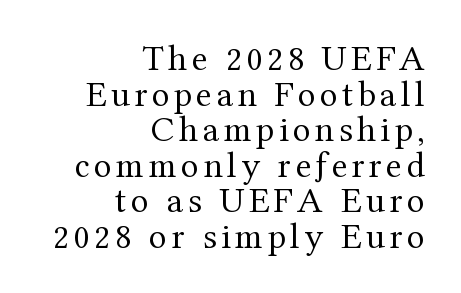
The image shows 37 px regular-weight serif type, upright; set right-aligned, tight line spacing (0.96x), not underlined; medium stroke contrast and a medium x-height.
